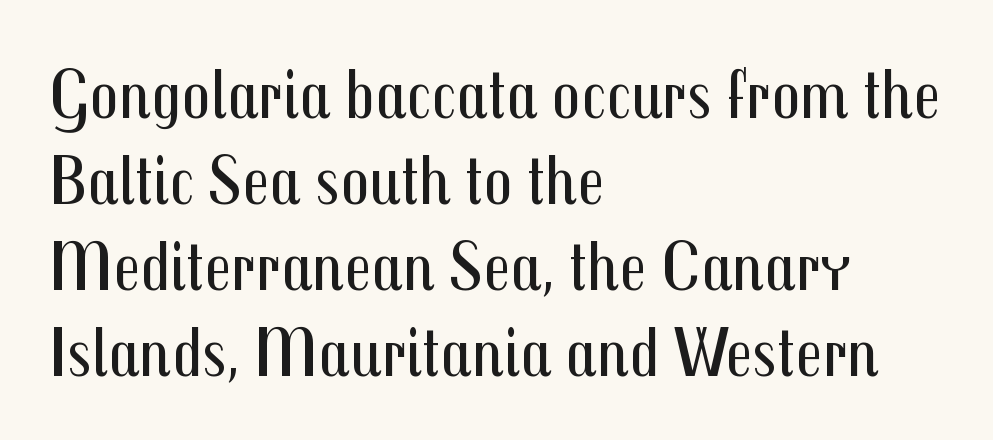
The image shows 71 px regular-weight, condensed sans-serif type, upright; set left-aligned, line spacing 1.21x, normal letter spacing, not underlined; medium stroke contrast and a medium x-height.
